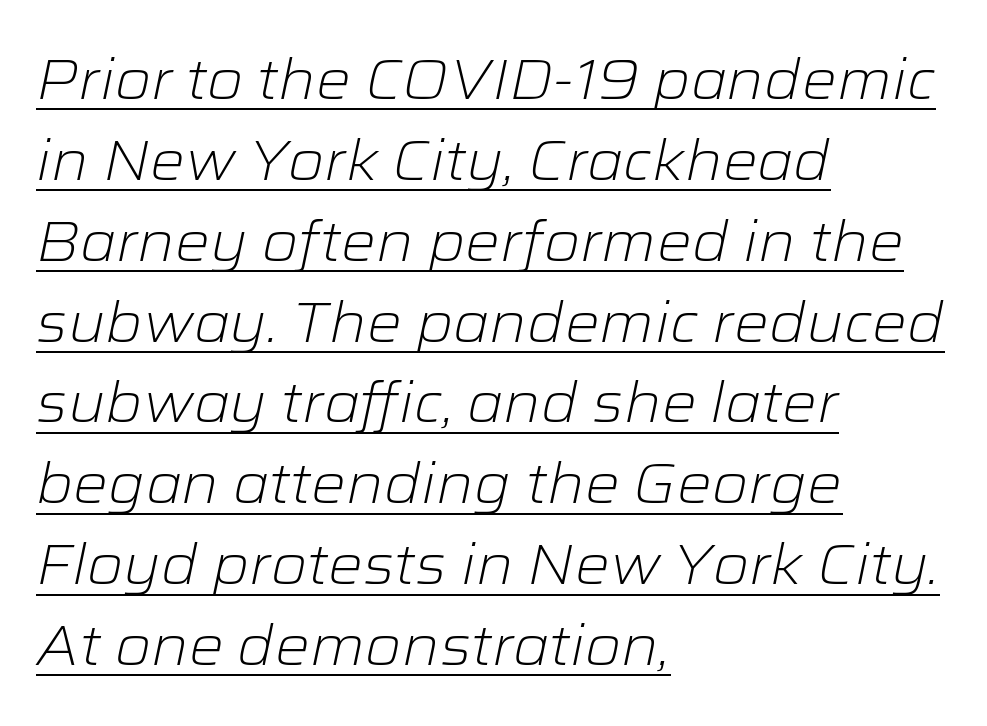
{"italic": "yes", "lean": "right", "slant_degrees": 12, "bold": "no", "weight": "light", "width": "wide", "stroke_contrast": "low", "x_height": "medium", "monospaced": "no", "underline": "yes", "align": "left", "line_spacing": "normal", "line_spacing_ratio": 1.47, "letter_spacing": "normal", "letter_spacing_em": 0.0, "glyph_px": 55}
